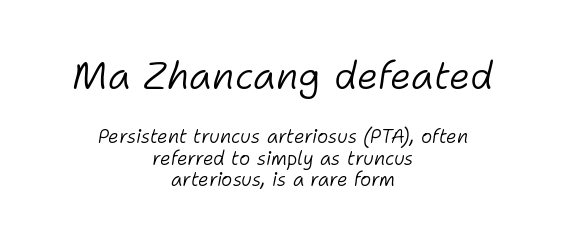
{"italic": "yes", "lean": "right", "slant_degrees": 11, "bold": "no", "weight": "light", "width": "normal", "stroke_contrast": "low", "x_height": "medium", "monospaced": "no", "underline": "no", "align": "center", "line_spacing": "tight", "line_spacing_ratio": 1.13, "letter_spacing": "normal", "letter_spacing_em": 0.0, "larger_block": "first", "size_ratio": 2.0, "glyph_px": 38}
